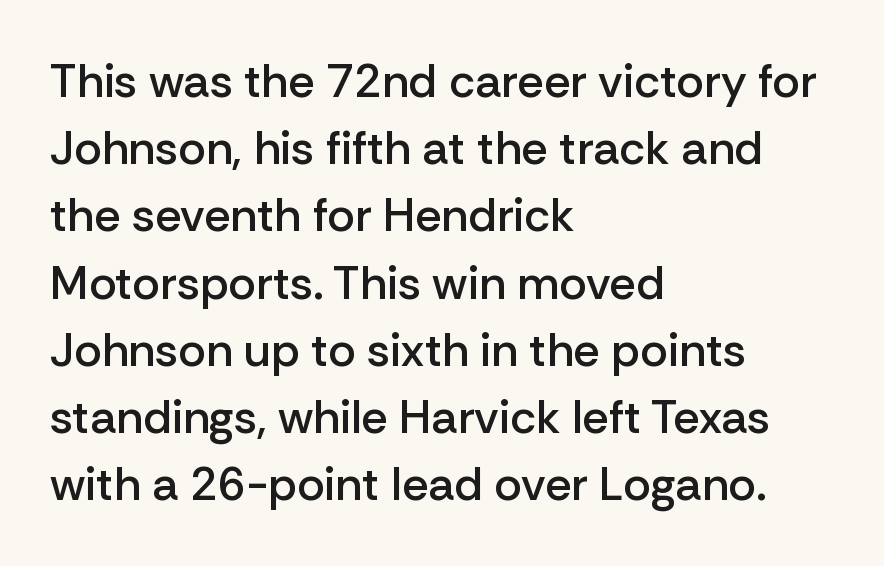
{"serif": "no", "italic": "no", "bold": "semi", "weight": "semibold", "width": "normal", "stroke_contrast": "low", "x_height": "medium", "monospaced": "no", "underline": "no", "align": "left", "line_spacing": "normal", "line_spacing_ratio": 1.43, "letter_spacing": "normal", "letter_spacing_em": 0.0, "glyph_px": 47}
